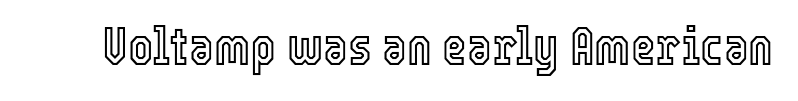
The image shows 53 px condensed type, upright; set normal letter spacing, not underlined; a medium x-height.
